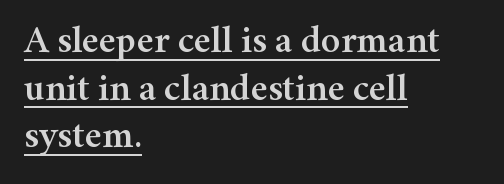
The image shows 39 px serif type, upright; set left-aligned, line spacing 1.22x, normal letter spacing, underlined; medium stroke contrast and a medium x-height.
